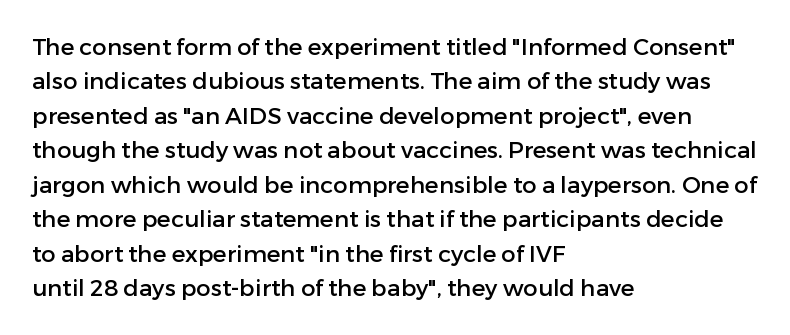
The image shows 23 px text type, upright; set left-aligned, normal line spacing (1.5x), normal letter spacing, not underlined.
